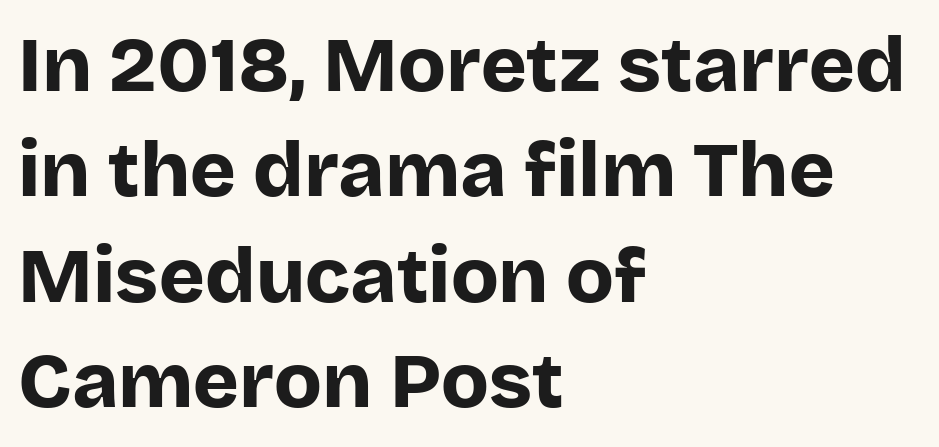
The image shows 78 px bold sans-serif type, upright; set left-aligned, normal line spacing (1.35x), normal letter spacing, not underlined; low stroke contrast and a large x-height.
